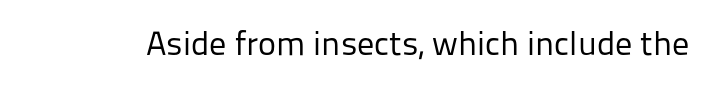
The image shows 34 px regular-weight sans-serif type, upright; set normal letter spacing, not underlined; low stroke contrast and a medium x-height.
